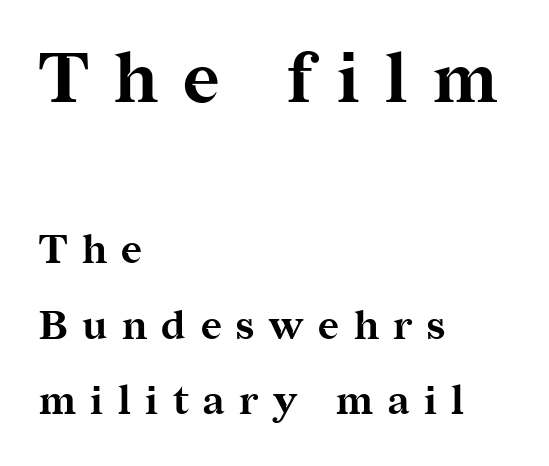
{"serif": "yes", "italic": "no", "bold": "yes", "weight": "bold", "width": "normal", "stroke_contrast": "medium", "x_height": "medium", "monospaced": "no", "underline": "no", "align": "left", "line_spacing_ratio": 1.89, "letter_spacing": "wide", "letter_spacing_em": 0.36, "larger_block": "first", "size_ratio": 1.75, "glyph_px": 70}
